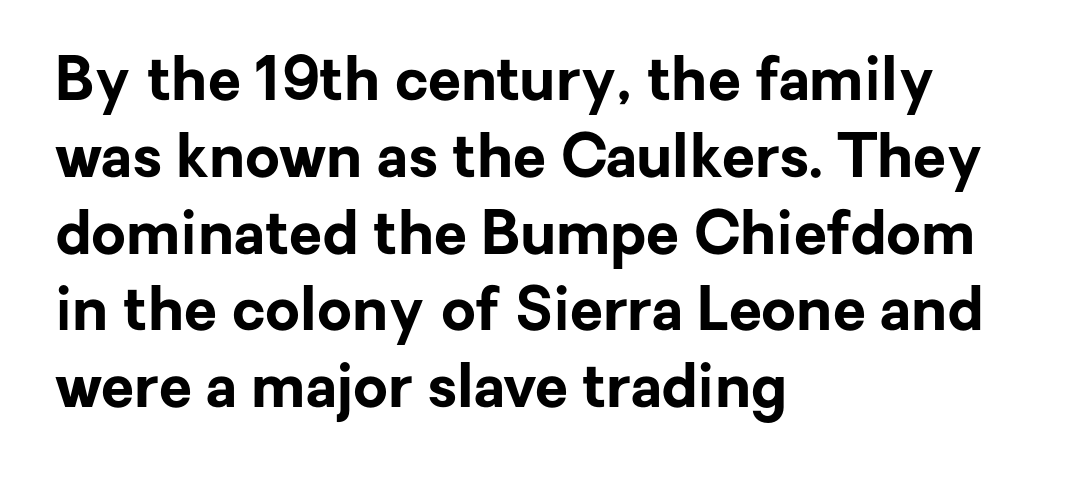
Q: Is the text bold? A: Yes.
Q: Is the text italic (slanted)? A: No, it is upright.
Q: Is the typeface a serif or a sans-serif typeface? A: Sans-serif.
Q: Is the text underlined? A: No.
Q: How is the paragraph aligned? A: Left-aligned.
Q: Is the spacing between letters normal or unusually wide? A: Normal.
Q: Is the spacing between lines tight, normal or loose? A: Normal.
Q: Width (condensed, normal, or wide)? A: Normal.
Q: Stroke contrast? A: Low.
Q: x-height? A: Medium.
Q: Monospaced? A: No.
